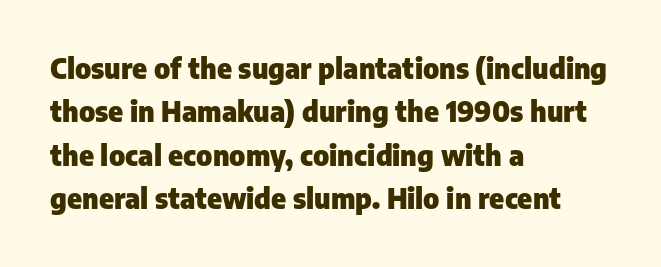
Check the space under the baseline: it is left empty. This sample uses a sans-serif face. Posture: vertical. A typesetter would call this proportional, since set widths differ per character. The ragged edge is on the right, which tells us the setting is flush left.
